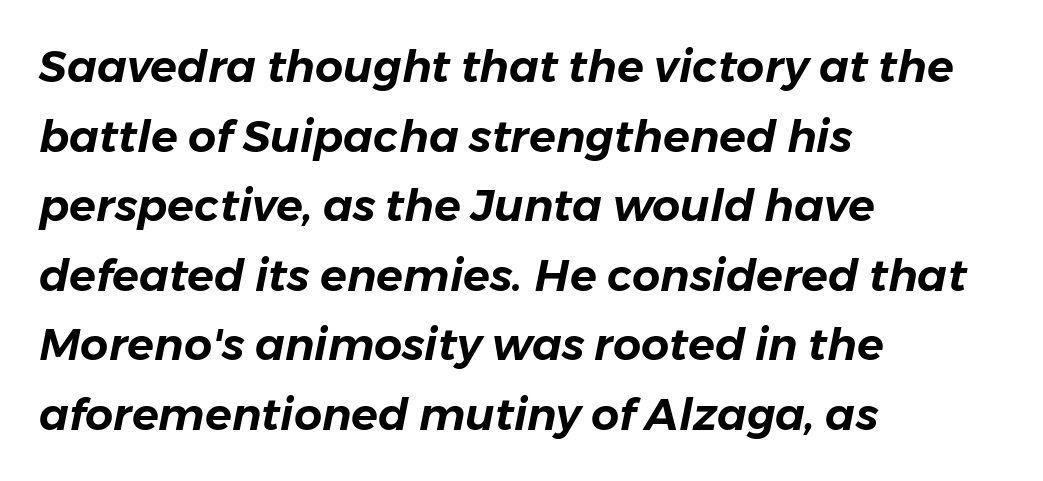
{"italic": "yes", "lean": "right", "slant_degrees": 11, "width": "normal", "stroke_contrast": "low", "x_height": "medium", "monospaced": "no", "underline": "no", "align": "left", "line_spacing": "normal", "line_spacing_ratio": 1.58, "letter_spacing": "normal", "letter_spacing_em": 0.0, "glyph_px": 44}
